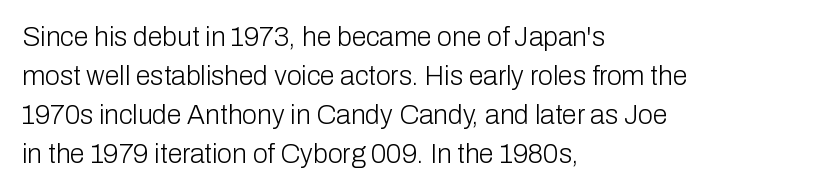
{"italic": "no", "bold": "no", "underline": "no", "align": "left", "line_spacing": "normal", "line_spacing_ratio": 1.44, "letter_spacing": "normal", "letter_spacing_em": 0.0, "glyph_px": 27}
